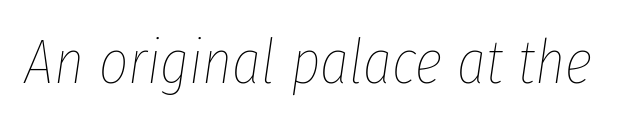
The image shows 63 px thin, condensed type, italic (leaning right); set normal letter spacing, not underlined; low stroke contrast and a medium x-height.
